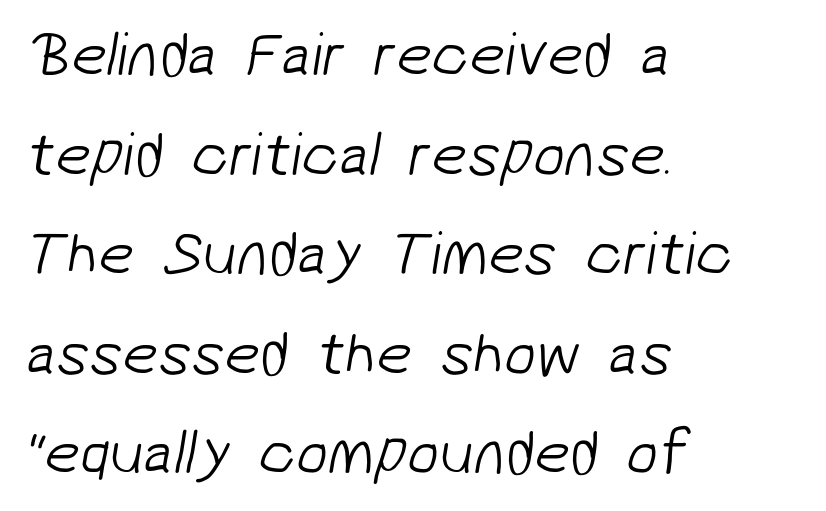
Q: Is the text bold? A: No.
Q: Is the typeface a serif or a sans-serif typeface? A: Sans-serif.
Q: Is the text underlined? A: No.
Q: How is the paragraph aligned? A: Left-aligned.
Q: Is the spacing between letters normal or unusually wide? A: Normal.
Q: Is the spacing between lines tight, normal or loose? A: Normal.
Q: Width (condensed, normal, or wide)? A: Normal.
Q: Stroke contrast? A: Low.
Q: x-height? A: Medium.
Q: Monospaced? A: No.
